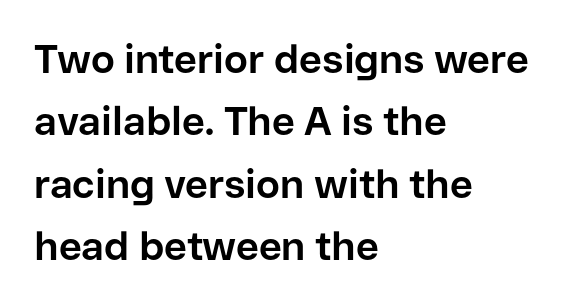
Q: Is the text bold? A: Yes.
Q: Is the text italic (slanted)? A: No, it is upright.
Q: Is the typeface a serif or a sans-serif typeface? A: Sans-serif.
Q: Is the text underlined? A: No.
Q: How is the paragraph aligned? A: Left-aligned.
Q: Is the spacing between letters normal or unusually wide? A: Normal.
Q: Is the spacing between lines tight, normal or loose? A: Normal.
Q: Width (condensed, normal, or wide)? A: Normal.
Q: Stroke contrast? A: Low.
Q: x-height? A: Medium.
Q: Monospaced? A: No.
